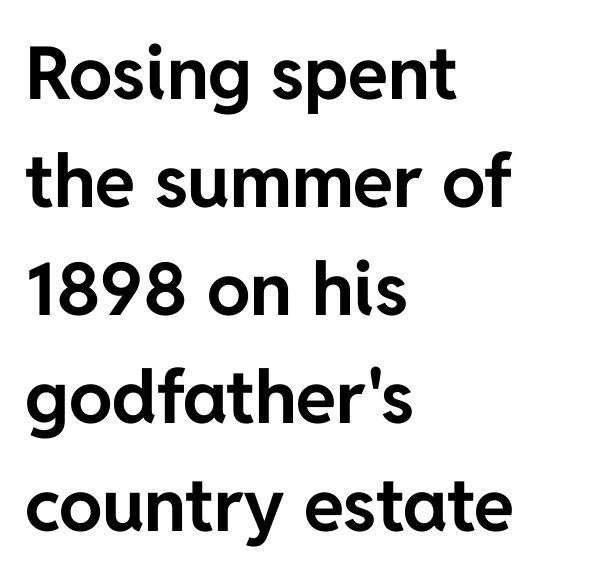
Students, note that the glyphs here touch the page at normal intervals. The vertical gap from one line to the next is medium. In terms of posture, this sample is upright. Plain, unruled lines of type. The typesetter chose a ragged-right arrangement here.
